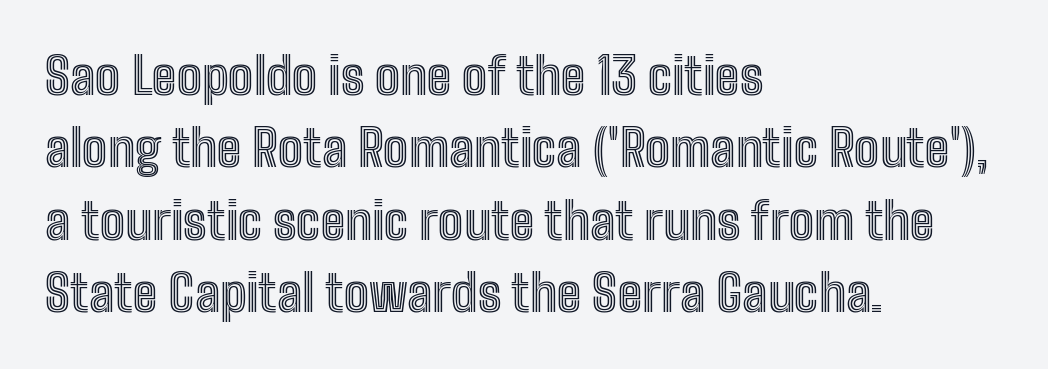
The image shows 50 px condensed type, upright; set left-aligned, normal line spacing (1.45x), normal letter spacing, not underlined; a medium x-height.
